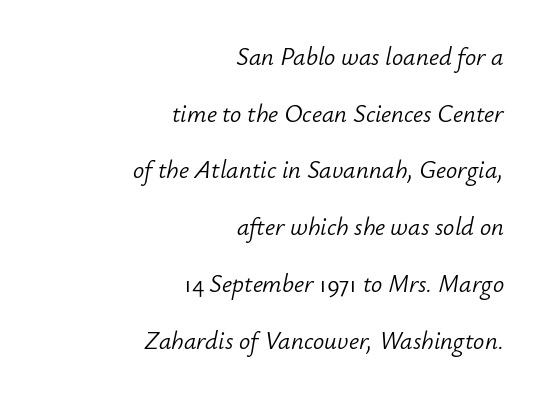
{"italic": "yes", "lean": "right", "slant_degrees": 12, "bold": "no", "underline": "no", "align": "right", "line_spacing": "loose", "line_spacing_ratio": 2.27, "letter_spacing": "normal", "letter_spacing_em": 0.0, "glyph_px": 25}
